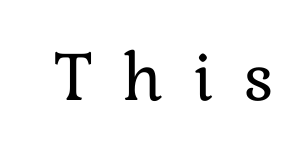
{"italic": "no", "bold": "no", "weight": "regular", "width": "normal", "stroke_contrast": "low", "x_height": "medium", "monospaced": "no", "underline": "no", "letter_spacing": "wide", "letter_spacing_em": 0.42, "glyph_px": 71}
